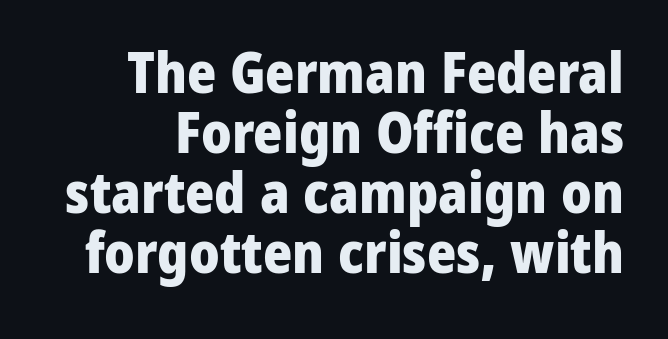
{"serif": "no", "italic": "no", "bold": "yes", "weight": "heavy", "width": "normal", "stroke_contrast": "low", "x_height": "medium", "monospaced": "no", "underline": "no", "line_spacing": "tight", "line_spacing_ratio": 1.07, "letter_spacing": "normal", "letter_spacing_em": 0.0, "glyph_px": 56}
